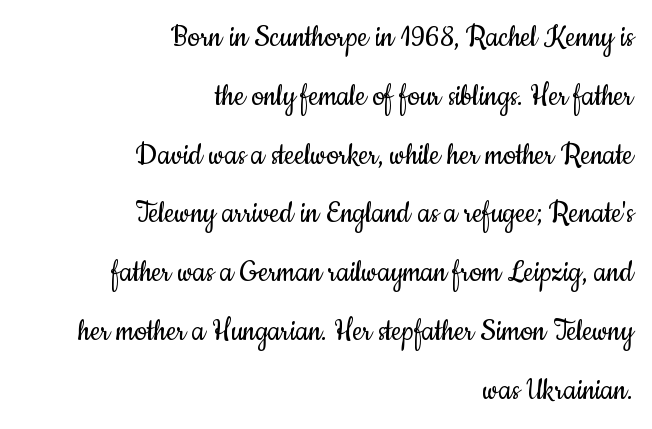
The image shows 34 px regular-weight, condensed sans-serif type; set right-aligned, line spacing 1.73x, normal letter spacing, not underlined; low stroke contrast and a small x-height.
